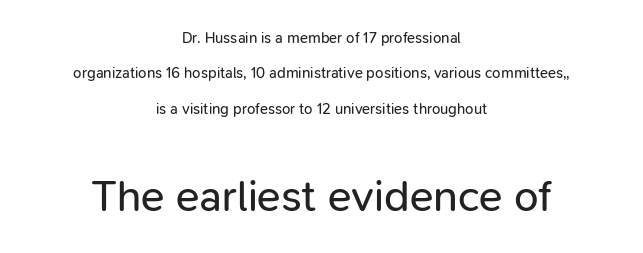
The image shows 44 px regular-weight sans-serif type, upright; set centered, loose line spacing (2.36x), normal letter spacing, not underlined; the second (bottom) block is 2.93x larger; low stroke contrast and a medium x-height.
